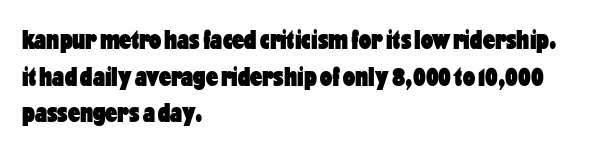
Q: Is the text bold? A: Yes.
Q: Is the text italic (slanted)? A: No, it is upright.
Q: Is the text underlined? A: No.
Q: How is the paragraph aligned? A: Left-aligned.
Q: Is the spacing between letters normal or unusually wide? A: Normal.
Q: Is the spacing between lines tight, normal or loose? A: Normal.
